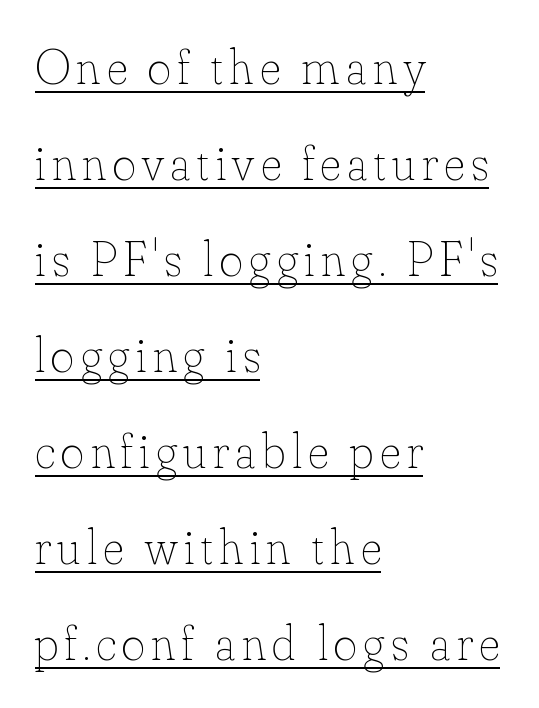
{"italic": "no", "bold": "no", "weight": "thin", "width": "normal", "stroke_contrast": "low", "x_height": "small", "monospaced": "no", "underline": "yes", "align": "left", "line_spacing": "loose", "line_spacing_ratio": 1.92, "glyph_px": 50}
